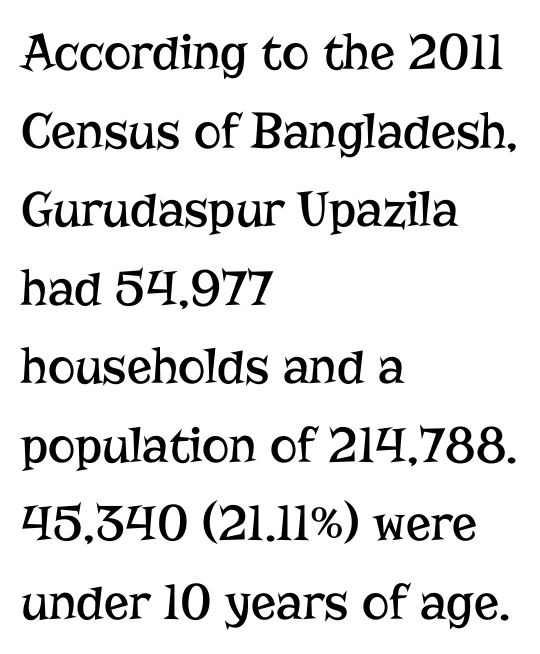
The image shows 52 px regular-weight serif type, upright; set left-aligned, normal line spacing (1.51x), normal letter spacing, not underlined; low stroke contrast and a medium x-height.
